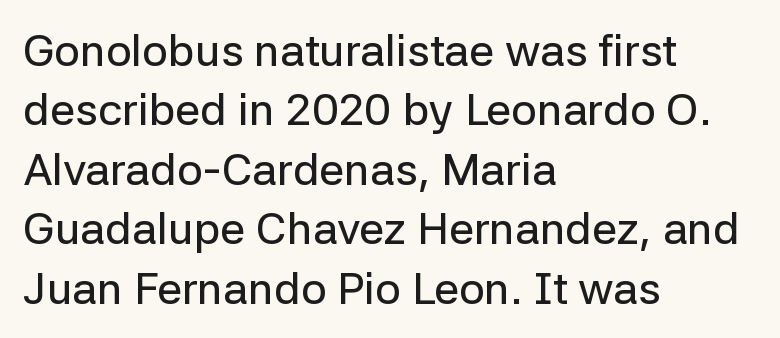
{"serif": "no", "italic": "no", "width": "normal", "stroke_contrast": "low", "x_height": "medium", "monospaced": "no", "underline": "no", "align": "left", "line_spacing": "normal", "line_spacing_ratio": 1.32, "letter_spacing": "normal", "letter_spacing_em": 0.0, "glyph_px": 45}
